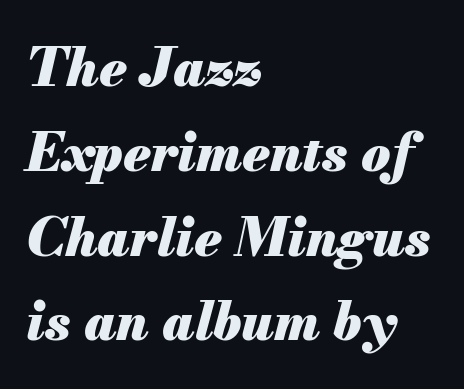
{"italic": "yes", "lean": "right", "slant_degrees": 13, "bold": "yes", "weight": "heavy", "width": "normal", "stroke_contrast": "medium", "x_height": "small", "monospaced": "no", "underline": "no", "align": "left", "line_spacing": "normal", "line_spacing_ratio": 1.6, "letter_spacing": "normal", "letter_spacing_em": 0.0, "glyph_px": 53}
